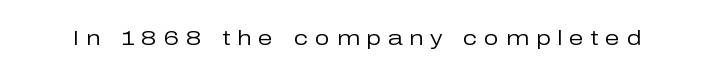
Q: Is the text bold? A: No.
Q: Is the text italic (slanted)? A: No, it is upright.
Q: Is the text underlined? A: No.
Q: Is the spacing between letters normal or unusually wide? A: Unusually wide.
